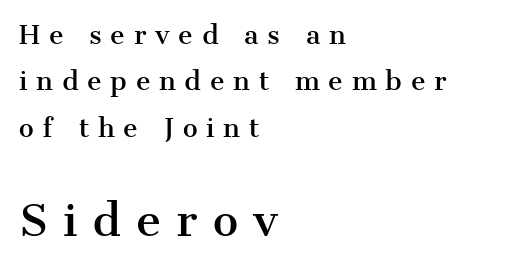
Q: Is the text italic (slanted)? A: No, it is upright.
Q: Is the typeface a serif or a sans-serif typeface? A: Serif.
Q: Is the text underlined? A: No.
Q: How is the paragraph aligned? A: Left-aligned.
Q: Is the spacing between letters normal or unusually wide? A: Unusually wide.
Q: Which block of text is set in a larger size, the first (top) or the second (bottom)? A: The second (bottom) one.
Q: Width (condensed, normal, or wide)? A: Normal.
Q: Stroke contrast? A: Medium.
Q: x-height? A: Medium.
Q: Monospaced? A: No.
